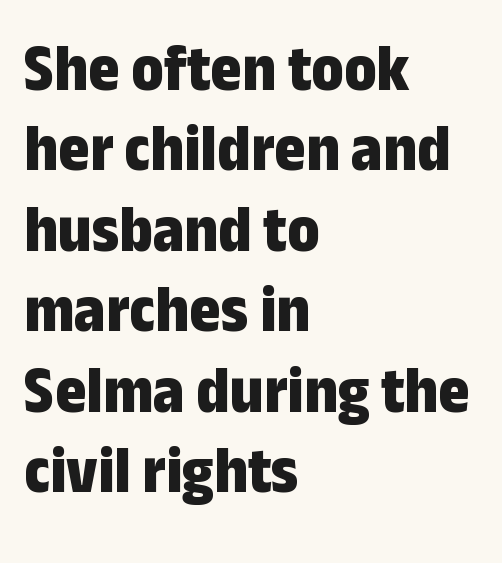
{"serif": "no", "italic": "no", "bold": "yes", "weight": "bold", "width": "condensed", "stroke_contrast": "low", "x_height": "medium", "monospaced": "no", "underline": "no", "align": "left", "line_spacing_ratio": 1.2, "letter_spacing": "normal", "letter_spacing_em": 0.0, "glyph_px": 67}
